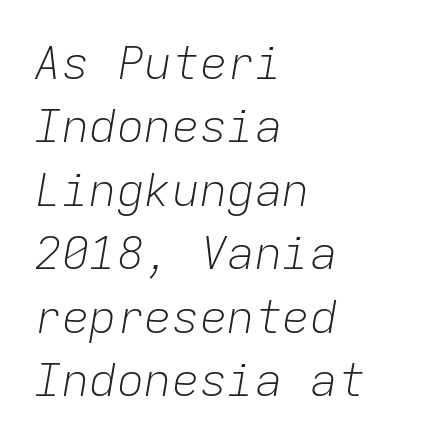
Q: Is the text bold? A: No.
Q: Is the text italic (slanted)? A: Yes, it leans right by about 9 degrees.
Q: Is the text underlined? A: No.
Q: How is the paragraph aligned? A: Left-aligned.
Q: Is the spacing between letters normal or unusually wide? A: Normal.
Q: Is the spacing between lines tight, normal or loose? A: Normal.
Q: Width (condensed, normal, or wide)? A: Normal.
Q: Stroke contrast? A: Low.
Q: x-height? A: Medium.
Q: Monospaced? A: Yes.
